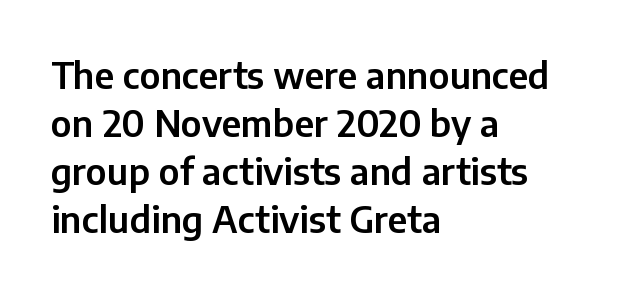
The image shows 36 px sans-serif type, upright; set left-aligned, normal line spacing (1.33x), normal letter spacing, not underlined; low stroke contrast and a medium x-height.
